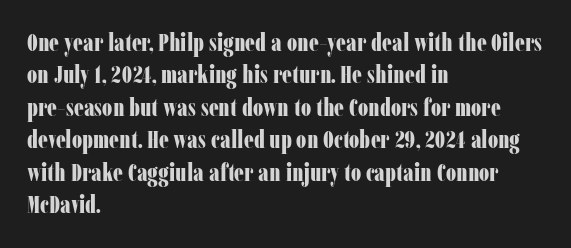
{"italic": "no", "bold": "yes", "underline": "no", "align": "left", "line_spacing": "normal", "line_spacing_ratio": 1.3, "letter_spacing": "normal", "letter_spacing_em": 0.0, "glyph_px": 25}
